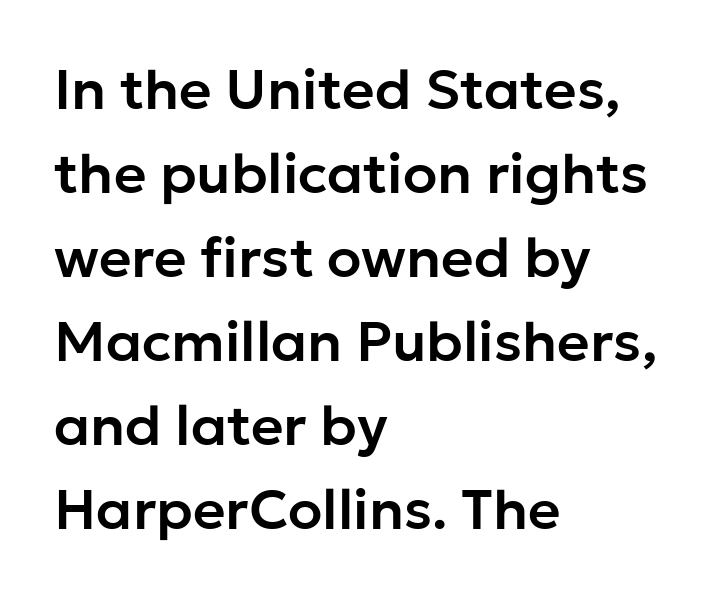
{"serif": "no", "italic": "no", "width": "normal", "stroke_contrast": "low", "x_height": "medium", "monospaced": "no", "underline": "no", "align": "left", "line_spacing": "normal", "line_spacing_ratio": 1.5, "letter_spacing": "normal", "letter_spacing_em": 0.0, "glyph_px": 56}
